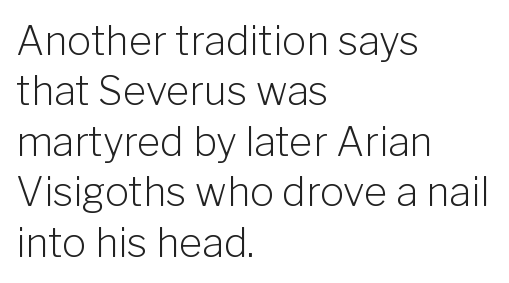
Q: Is the text bold? A: No.
Q: Is the text italic (slanted)? A: No, it is upright.
Q: Is the typeface a serif or a sans-serif typeface? A: Sans-serif.
Q: Is the text underlined? A: No.
Q: How is the paragraph aligned? A: Left-aligned.
Q: Is the spacing between letters normal or unusually wide? A: Normal.
Q: Is the spacing between lines tight, normal or loose? A: Normal.
Q: Width (condensed, normal, or wide)? A: Normal.
Q: Stroke contrast? A: Low.
Q: x-height? A: Medium.
Q: Monospaced? A: No.
